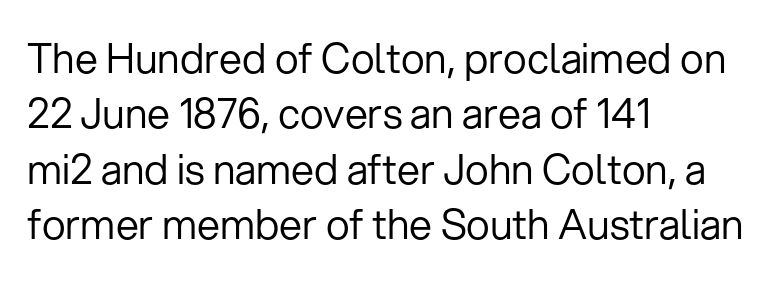
The image shows 41 px regular-weight sans-serif type, upright; set left-aligned, normal line spacing (1.35x), normal letter spacing, not underlined; low stroke contrast and a medium x-height.
